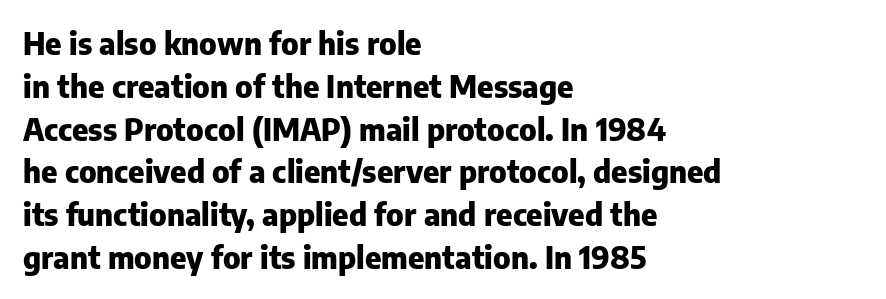
{"serif": "no", "italic": "no", "bold": "yes", "weight": "heavy", "width": "normal", "stroke_contrast": "low", "x_height": "medium", "monospaced": "no", "underline": "no", "align": "left", "line_spacing": "normal", "line_spacing_ratio": 1.38, "letter_spacing": "normal", "letter_spacing_em": 0.0, "glyph_px": 31}
